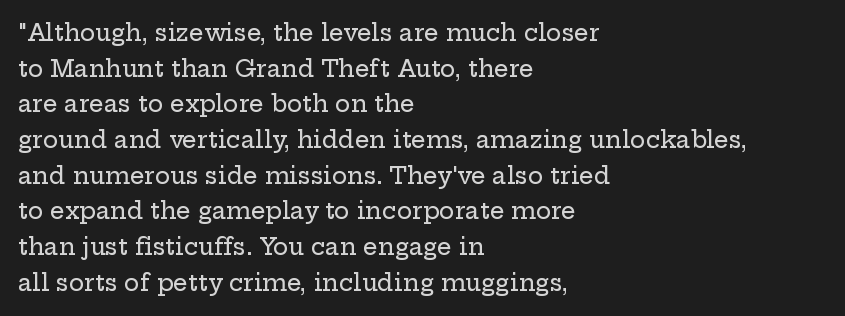
The image shows 23 px text type, upright; set left-aligned, normal line spacing (1.55x), normal letter spacing, not underlined.
